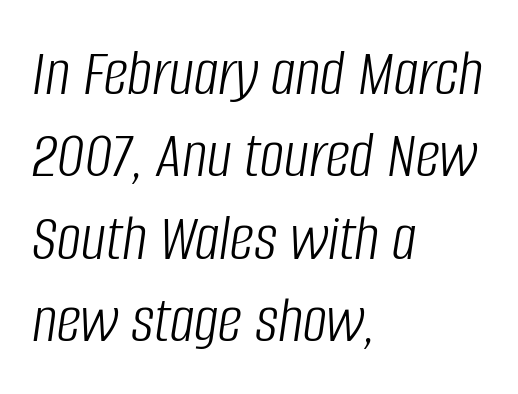
Q: Is the text bold? A: No.
Q: Is the text italic (slanted)? A: Yes, it leans right by about 8 degrees.
Q: Is the text underlined? A: No.
Q: How is the paragraph aligned? A: Left-aligned.
Q: Is the spacing between letters normal or unusually wide? A: Normal.
Q: Width (condensed, normal, or wide)? A: Condensed.
Q: Stroke contrast? A: Low.
Q: x-height? A: Large.
Q: Monospaced? A: No.
